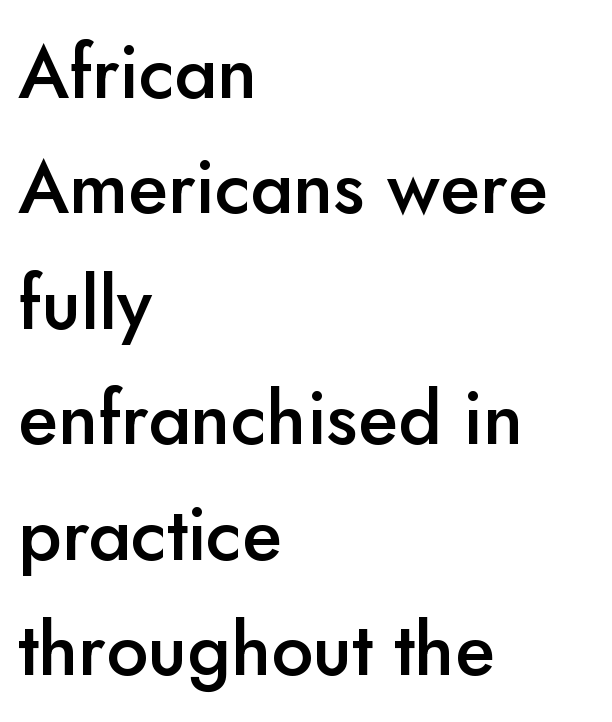
The image shows 74 px semibold sans-serif type, upright; set left-aligned, normal line spacing (1.56x), normal letter spacing, not underlined; low stroke contrast and a small x-height.
